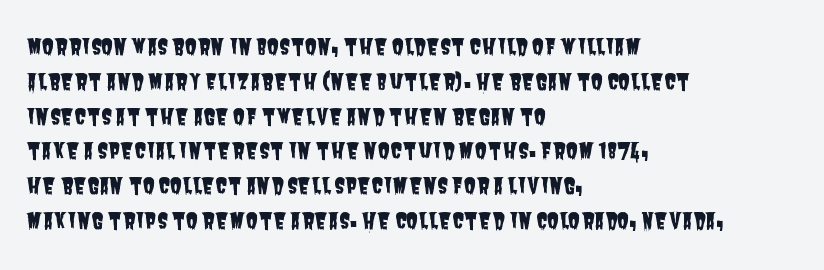
Check under the words: just untouched page. The rendering keeps characters at their native spacing. Successive baselines arrive at the customary interval. The typesetter chose a ragged-right arrangement here.
